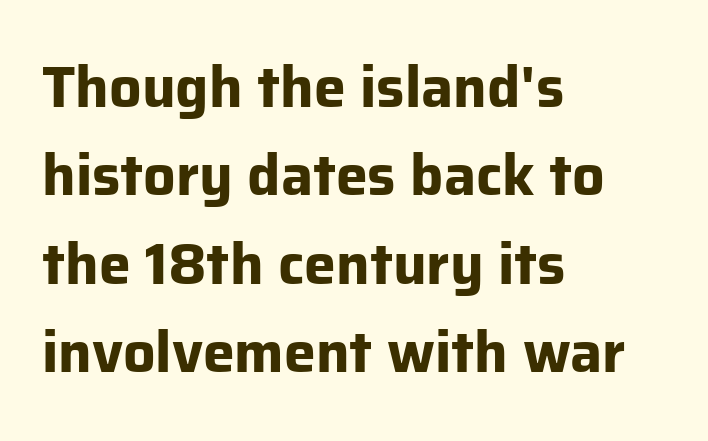
Q: Is the text bold? A: Yes.
Q: Is the text italic (slanted)? A: No, it is upright.
Q: Is the typeface a serif or a sans-serif typeface? A: Sans-serif.
Q: Is the text underlined? A: No.
Q: How is the paragraph aligned? A: Left-aligned.
Q: Is the spacing between letters normal or unusually wide? A: Normal.
Q: Is the spacing between lines tight, normal or loose? A: Normal.
Q: Width (condensed, normal, or wide)? A: Normal.
Q: Stroke contrast? A: Low.
Q: x-height? A: Medium.
Q: Monospaced? A: No.
